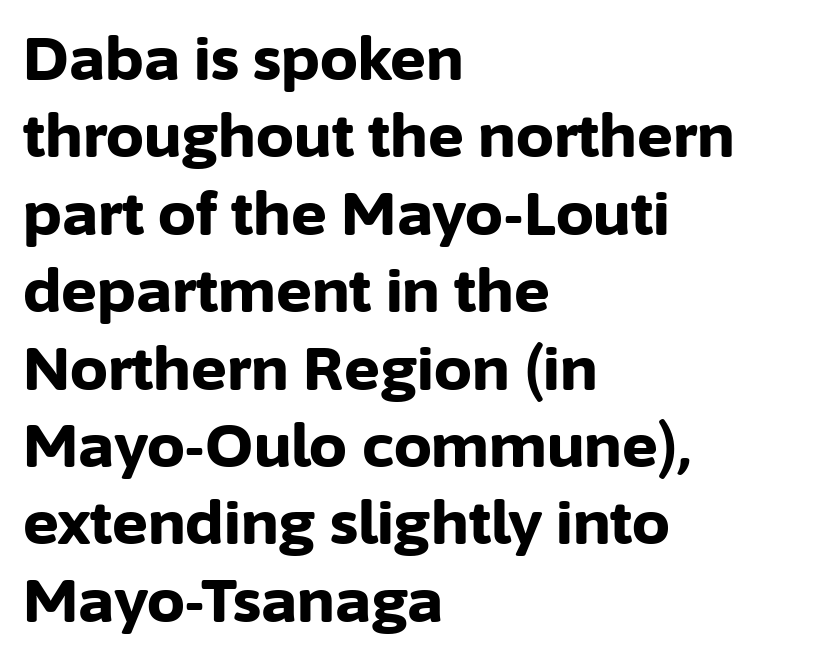
{"serif": "no", "italic": "no", "bold": "yes", "weight": "bold", "width": "normal", "stroke_contrast": "low", "x_height": "medium", "monospaced": "no", "underline": "no", "align": "left", "line_spacing": "normal", "line_spacing_ratio": 1.29, "letter_spacing": "normal", "letter_spacing_em": 0.0, "glyph_px": 60}
